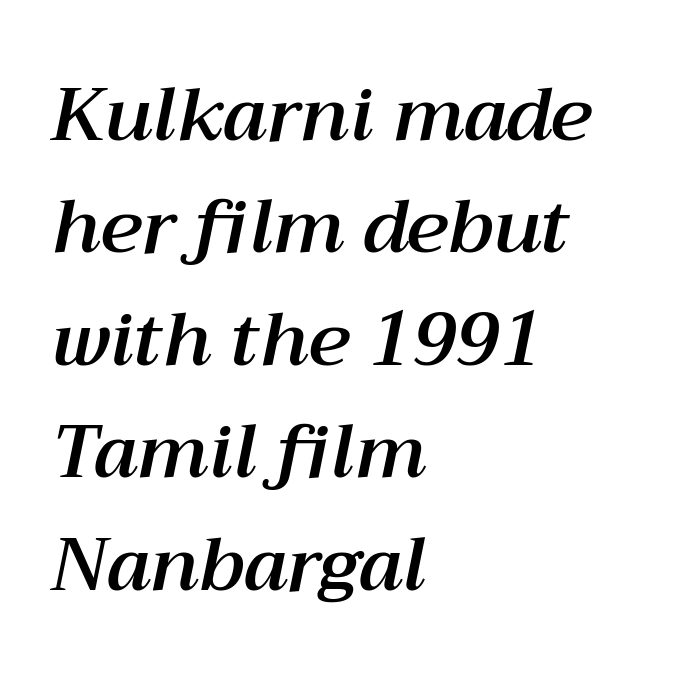
Each letter keeps its own natural width here, so spacing adapts to shape. In terms of letterspacing, this is plain default setting. Does the leading feel generous? No, just average. The letters are slanted; this is an italic face.
